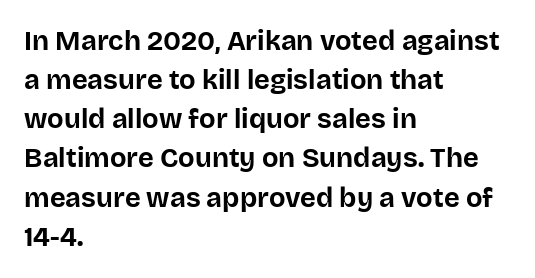
Q: Is the text bold? A: Yes.
Q: Is the text italic (slanted)? A: No, it is upright.
Q: Is the text underlined? A: No.
Q: How is the paragraph aligned? A: Left-aligned.
Q: Is the spacing between letters normal or unusually wide? A: Normal.
Q: Is the spacing between lines tight, normal or loose? A: Normal.
